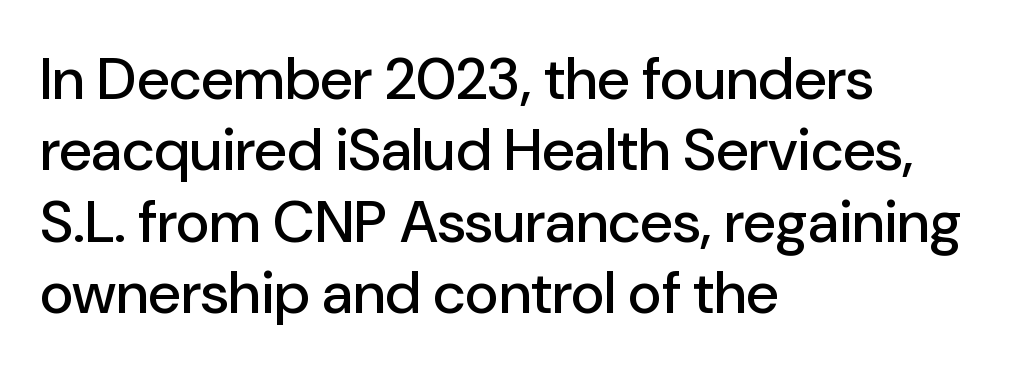
Q: Is the text italic (slanted)? A: No, it is upright.
Q: Is the typeface a serif or a sans-serif typeface? A: Sans-serif.
Q: Is the text underlined? A: No.
Q: How is the paragraph aligned? A: Left-aligned.
Q: Is the spacing between letters normal or unusually wide? A: Normal.
Q: Width (condensed, normal, or wide)? A: Normal.
Q: Stroke contrast? A: Low.
Q: x-height? A: Medium.
Q: Monospaced? A: No.
